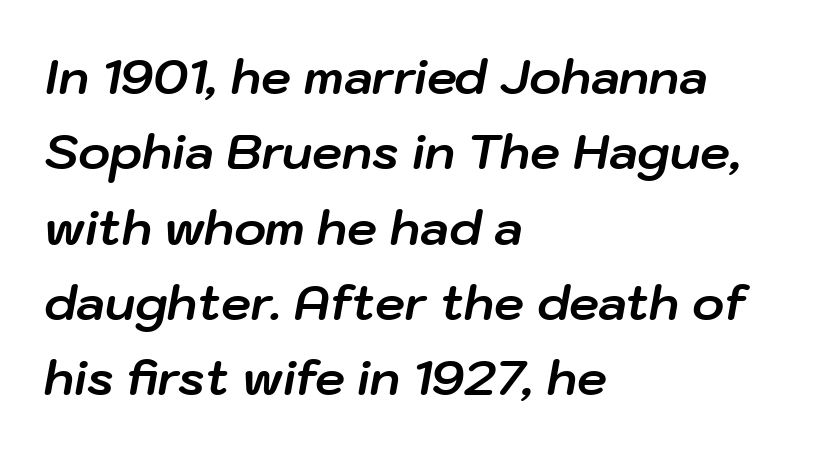
The image shows 48 px bold type, italic (leaning right); set left-aligned, normal line spacing (1.57x), normal letter spacing, not underlined; low stroke contrast and a medium x-height.
